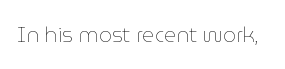
The image shows 21 px text type, upright; set normal letter spacing, not underlined.
